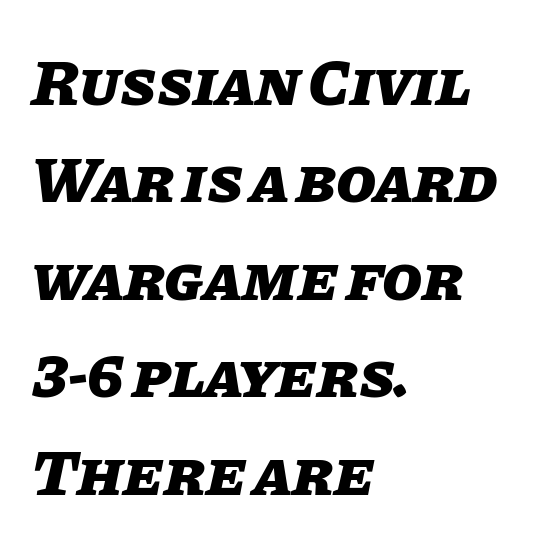
Q: Is the text bold? A: Yes.
Q: Is the text italic (slanted)? A: Yes, it leans right by about 11 degrees.
Q: Is the text underlined? A: No.
Q: How is the paragraph aligned? A: Left-aligned.
Q: Is the spacing between letters normal or unusually wide? A: Normal.
Q: Is the spacing between lines tight, normal or loose? A: Normal.
Q: Width (condensed, normal, or wide)? A: Normal.
Q: Stroke contrast? A: Low.
Q: x-height? A: Large.
Q: Monospaced? A: No.
